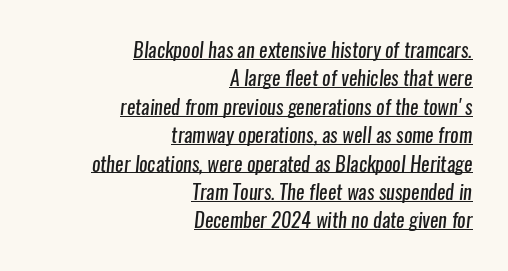
{"bold": "no", "underline": "yes", "align": "right", "line_spacing": "normal", "line_spacing_ratio": 1.42, "letter_spacing": "normal", "letter_spacing_em": 0.0, "glyph_px": 20}
